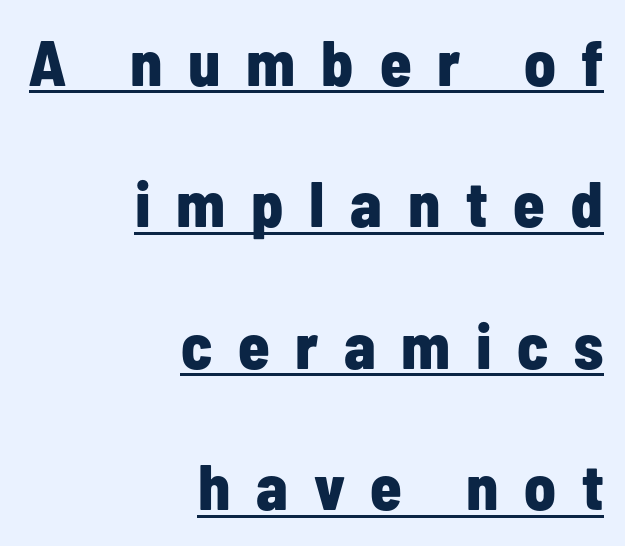
{"serif": "no", "italic": "no", "bold": "yes", "weight": "bold", "width": "condensed", "stroke_contrast": "low", "x_height": "medium", "monospaced": "no", "underline": "yes", "align": "right", "line_spacing": "loose", "line_spacing_ratio": 2.21, "letter_spacing": "wide", "letter_spacing_em": 0.4, "glyph_px": 64}
